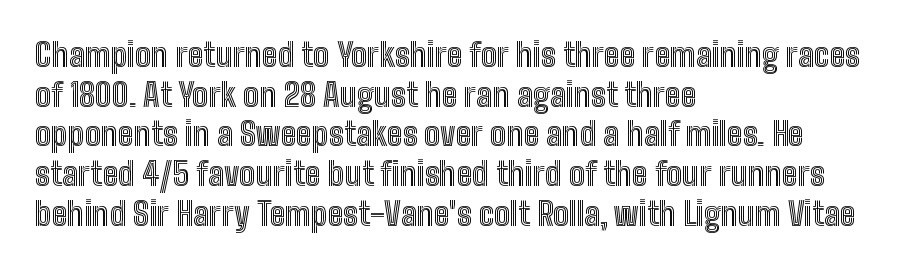
{"italic": "no", "width": "condensed", "x_height": "medium", "monospaced": "no", "underline": "no", "align": "left", "line_spacing_ratio": 1.24, "letter_spacing": "normal", "letter_spacing_em": 0.0, "glyph_px": 32}
